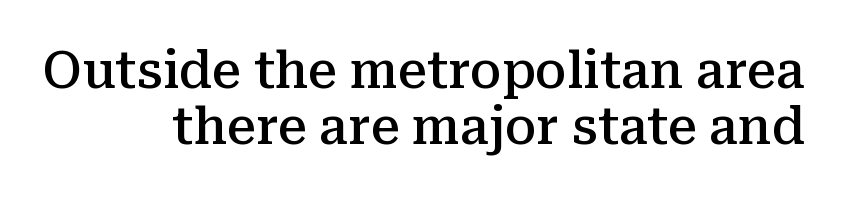
Q: Is the text bold? A: Semi-bold.
Q: Is the text italic (slanted)? A: No, it is upright.
Q: Is the typeface a serif or a sans-serif typeface? A: Serif.
Q: Is the text underlined? A: No.
Q: How is the paragraph aligned? A: Right-aligned.
Q: Is the spacing between letters normal or unusually wide? A: Normal.
Q: Is the spacing between lines tight, normal or loose? A: Tight.
Q: Width (condensed, normal, or wide)? A: Normal.
Q: Stroke contrast? A: Medium.
Q: x-height? A: Medium.
Q: Monospaced? A: No.
